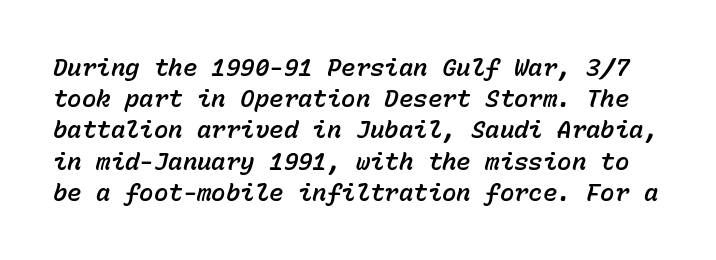
The line texture is even and compact thanks to regular tracking. The words here are not underlined. The passage shown leans; its letterforms are oblique. Interline gaps are of average width in this sample.
